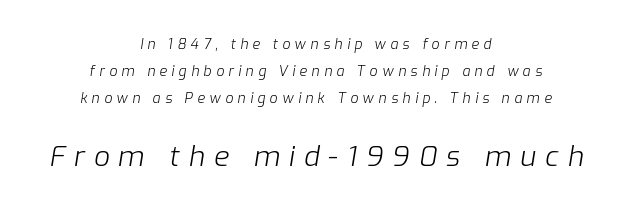
The image shows 28 px light type, italic (leaning right); set centered, loose line spacing (1.92x), unusually wide letter spacing (+0.32 em), not underlined; the second (bottom) block is 2.0x larger; low stroke contrast and a medium x-height.
